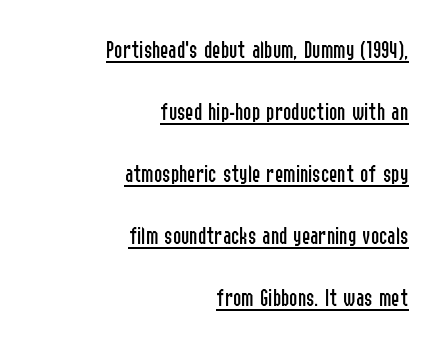
Alignment: flush right. This is roman type, the default non-slanted kind. The block of text is sparse from top to bottom, with ample space between rows. Short note: letters normally spaced.
